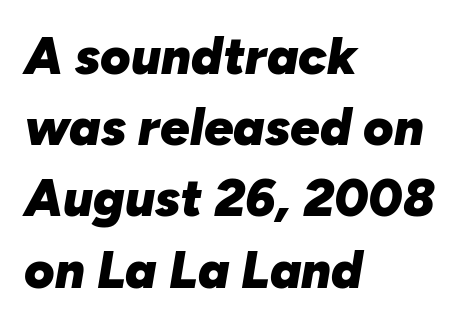
The rendering uses a moderate line-height, typical for paragraphs. The passage shown is typed in a proportional face where columns would drift. The baseline area is clear. There's an unmistakable incline to the writing here. Caption: bold face, heavy strokes. Each line starts at the same left margin while the right side varies.
